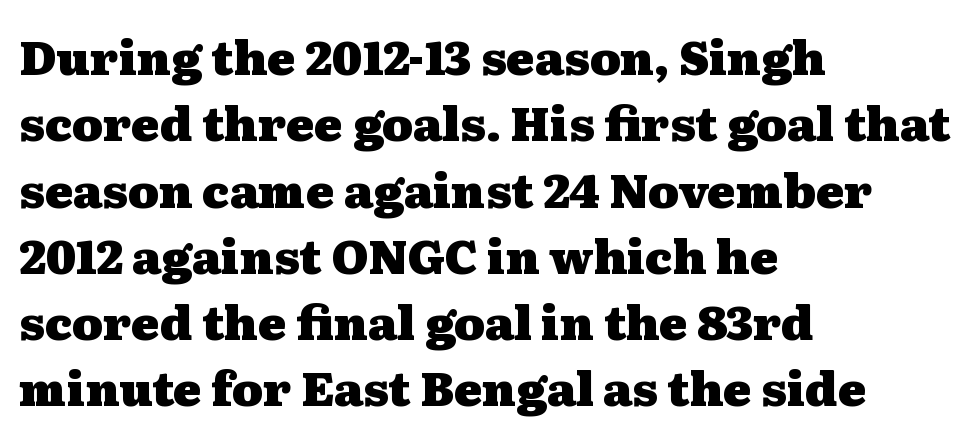
The image shows 47 px heavy, wide serif type, upright; set left-aligned, normal line spacing (1.41x), normal letter spacing, not underlined; medium stroke contrast and a medium x-height.
